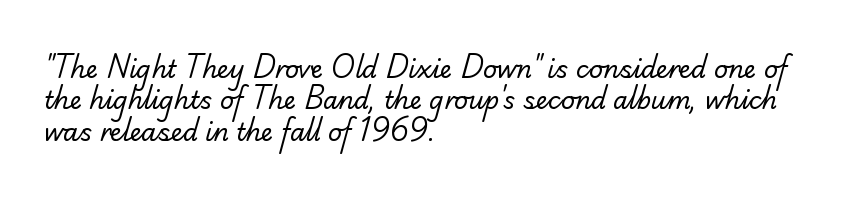
The image shows 24 px text type; set left-aligned, normal line spacing (1.31x), normal letter spacing, not underlined.
